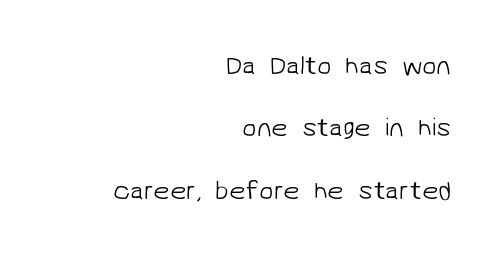
{"bold": "no", "underline": "no", "align": "right", "line_spacing": "loose", "line_spacing_ratio": 2.4, "letter_spacing": "normal", "letter_spacing_em": 0.0, "glyph_px": 26}
